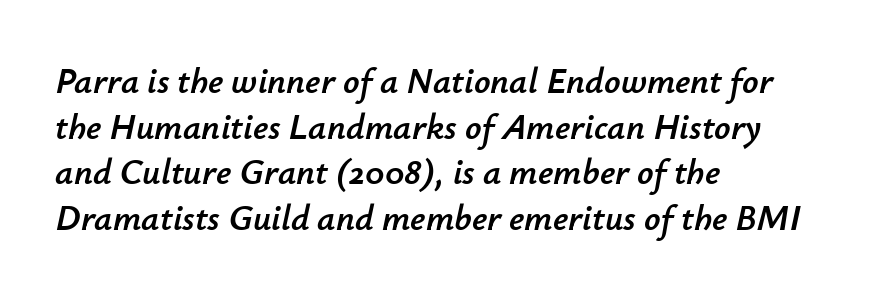
Q: Is the text italic (slanted)? A: Yes, it leans right by about 12 degrees.
Q: Is the text underlined? A: No.
Q: How is the paragraph aligned? A: Left-aligned.
Q: Is the spacing between letters normal or unusually wide? A: Normal.
Q: Is the spacing between lines tight, normal or loose? A: Normal.
Q: Width (condensed, normal, or wide)? A: Normal.
Q: Stroke contrast? A: Low.
Q: x-height? A: Small.
Q: Monospaced? A: No.
